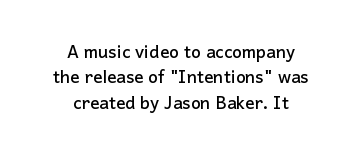
{"italic": "no", "underline": "no", "align": "center", "line_spacing": "tight", "line_spacing_ratio": 1.1, "letter_spacing": "normal", "letter_spacing_em": 0.0, "glyph_px": 23}
